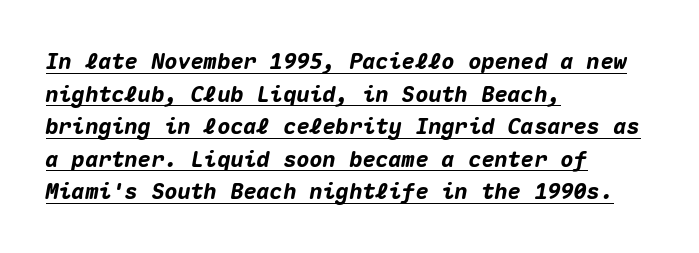
The image shows 22 px bold type, italic (leaning right); set left-aligned, normal line spacing (1.48x), normal letter spacing, underlined.
